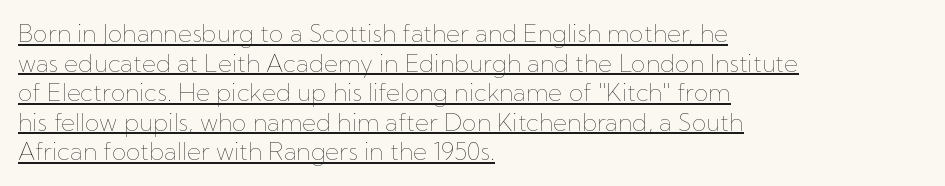
The rag falls on the right side of this text block. The face used here appears with an underline applied. The typesetting does not lean heavy: it is not bold. The letters stand straight up with perfectly vertical stems. Tracking here is standard; glyphs follow each other at the usual distance.
